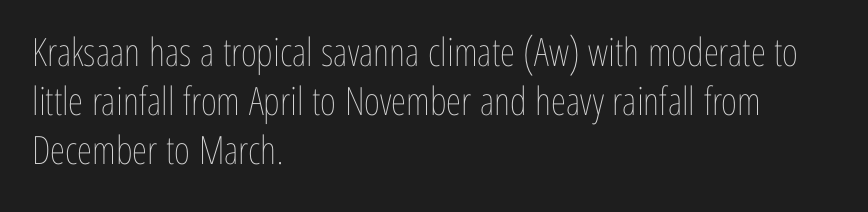
{"italic": "no", "bold": "no", "weight": "thin", "width": "condensed", "stroke_contrast": "low", "x_height": "medium", "monospaced": "no", "underline": "no", "align": "left", "line_spacing": "normal", "line_spacing_ratio": 1.26, "letter_spacing": "normal", "letter_spacing_em": 0.0, "glyph_px": 39}
